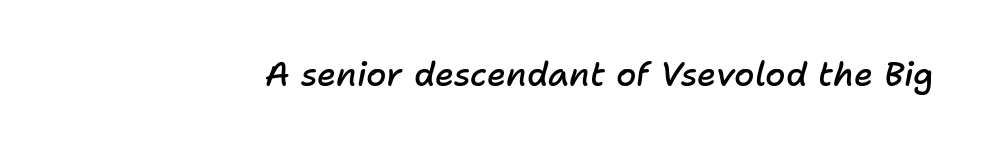
The image shows 33 px semibold type, italic (leaning right); set normal letter spacing, not underlined; low stroke contrast and a medium x-height.
